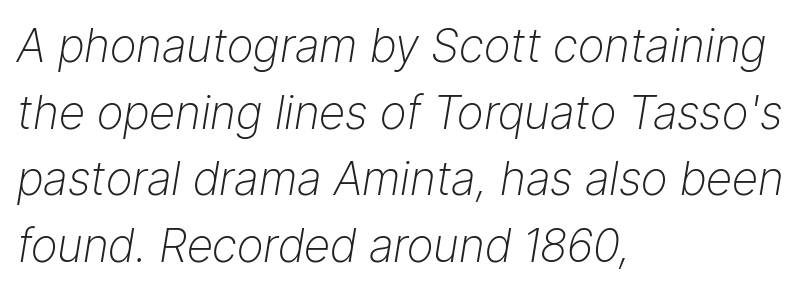
Q: Is the text bold? A: No.
Q: Is the text italic (slanted)? A: Yes, it leans right by about 9 degrees.
Q: Is the text underlined? A: No.
Q: How is the paragraph aligned? A: Left-aligned.
Q: Is the spacing between letters normal or unusually wide? A: Normal.
Q: Is the spacing between lines tight, normal or loose? A: Normal.
Q: Width (condensed, normal, or wide)? A: Normal.
Q: Stroke contrast? A: Low.
Q: x-height? A: Medium.
Q: Monospaced? A: No.
